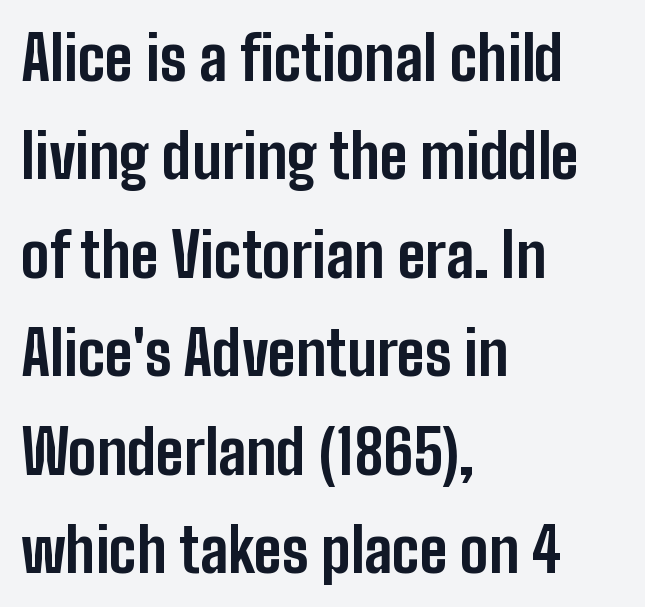
Characters remain perfectly vertical along every line. The glyphs in this specimen are sans serif. Line spacing here is normal. Short and long lines alike share a common starting point at left. Descenders hang freely into open space.
